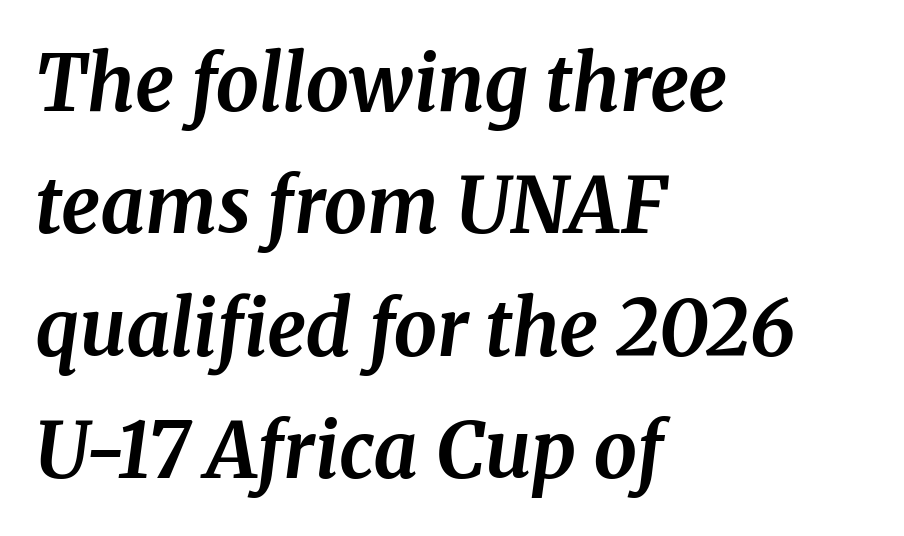
Q: Is the text bold? A: Yes.
Q: Is the text italic (slanted)? A: Yes, it leans right by about 8 degrees.
Q: Is the typeface a serif or a sans-serif typeface? A: Serif.
Q: Is the text underlined? A: No.
Q: How is the paragraph aligned? A: Left-aligned.
Q: Is the spacing between letters normal or unusually wide? A: Normal.
Q: Is the spacing between lines tight, normal or loose? A: Normal.
Q: Width (condensed, normal, or wide)? A: Normal.
Q: Stroke contrast? A: Medium.
Q: x-height? A: Medium.
Q: Monospaced? A: No.
